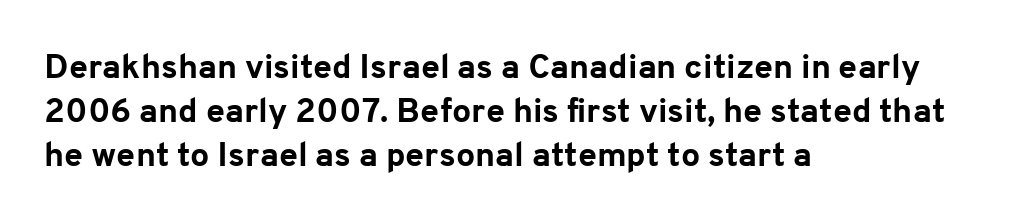
Q: Is the text bold? A: Yes.
Q: Is the text italic (slanted)? A: No, it is upright.
Q: Is the typeface a serif or a sans-serif typeface? A: Sans-serif.
Q: Is the text underlined? A: No.
Q: How is the paragraph aligned? A: Left-aligned.
Q: Is the spacing between letters normal or unusually wide? A: Normal.
Q: Is the spacing between lines tight, normal or loose? A: Normal.
Q: Width (condensed, normal, or wide)? A: Normal.
Q: Stroke contrast? A: Low.
Q: x-height? A: Medium.
Q: Monospaced? A: No.
